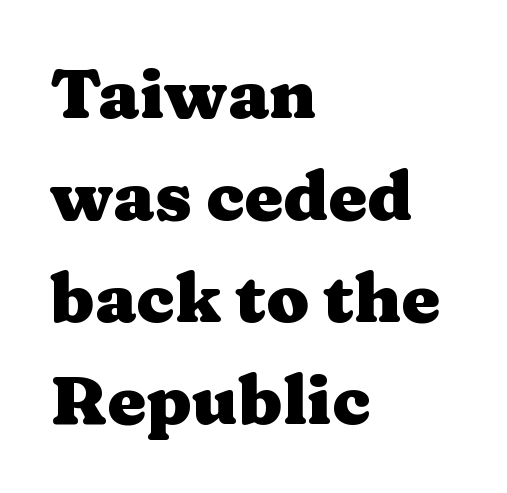
The image shows 69 px heavy, wide serif type, upright; set left-aligned, normal line spacing (1.48x), normal letter spacing, not underlined; medium stroke contrast and a medium x-height.
